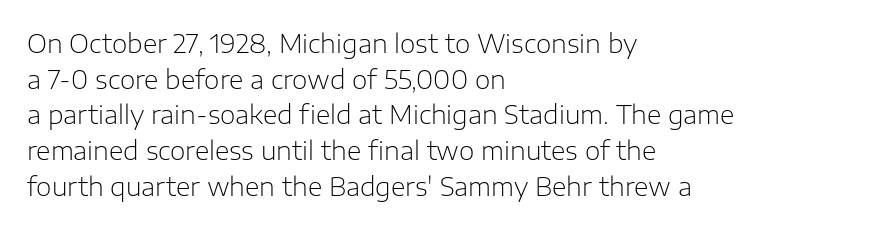
Q: Is the text bold? A: No.
Q: Is the text italic (slanted)? A: No, it is upright.
Q: Is the text underlined? A: No.
Q: How is the paragraph aligned? A: Left-aligned.
Q: Is the spacing between letters normal or unusually wide? A: Normal.
Q: Is the spacing between lines tight, normal or loose? A: Normal.
